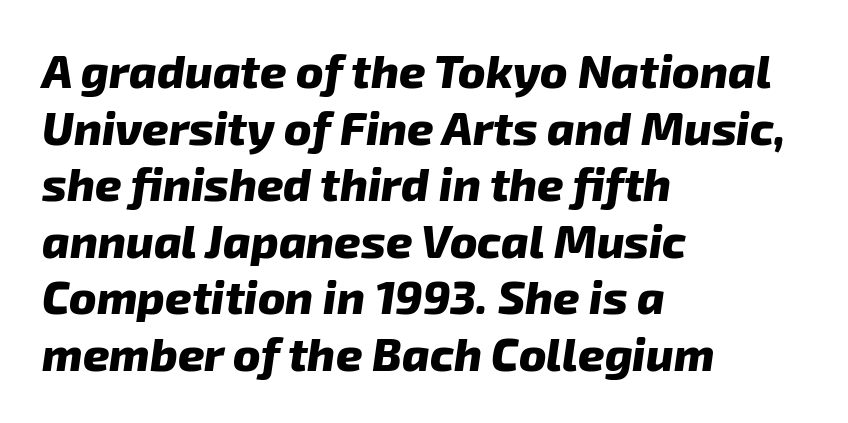
Q: Is the text bold? A: Yes.
Q: Is the text italic (slanted)? A: Yes, it leans right by about 8 degrees.
Q: Is the text underlined? A: No.
Q: How is the paragraph aligned? A: Left-aligned.
Q: Is the spacing between letters normal or unusually wide? A: Normal.
Q: Width (condensed, normal, or wide)? A: Normal.
Q: Stroke contrast? A: Low.
Q: x-height? A: Medium.
Q: Monospaced? A: No.
